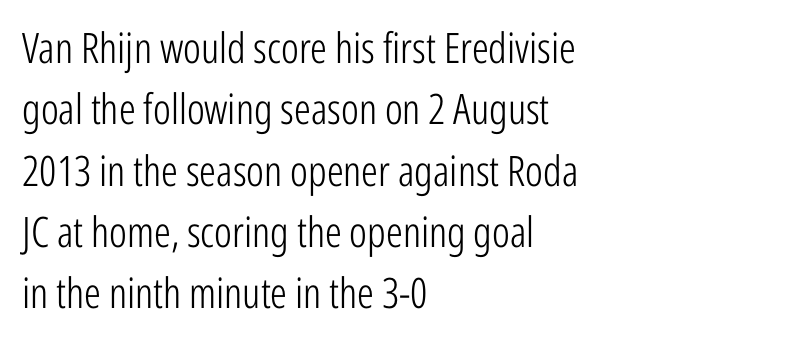
Do the letters lean? They stand straight. One glance says typical: line gaps are just what's usual. Note the varied advance widths — an 'i' is clearly narrower than an 'm'. The tracking reads as untouched default to a designer's eye.
